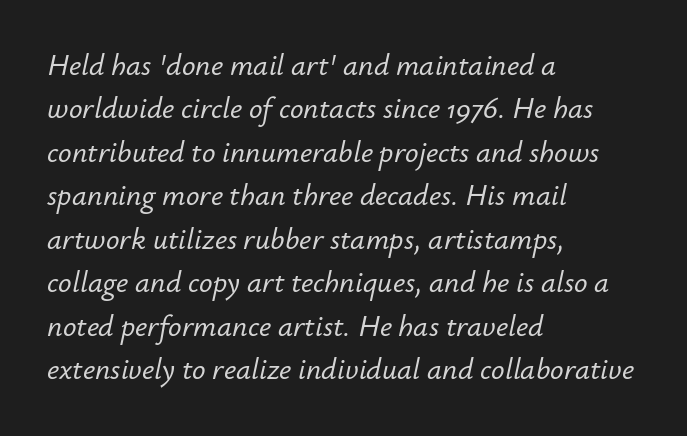
Baseline-to-baseline distance is the conventional proportion of letter height. The face used here is proportionally spaced, like ordinary book or web type. The specimen omits any rule beneath the text block's lines. The text carries the slant typical of an italic or oblique font. The letterforms sit shoulder to shoulder at normal distance. The ragged edge is on the right, which tells us the setting is flush left.
